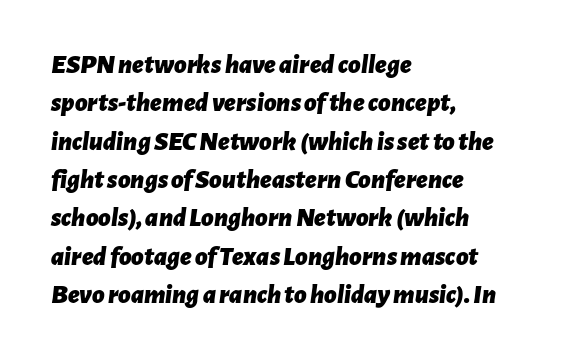
Q: Is the text bold? A: Yes.
Q: Is the text italic (slanted)? A: Yes, it leans right by about 7 degrees.
Q: Is the text underlined? A: No.
Q: How is the paragraph aligned? A: Left-aligned.
Q: Is the spacing between letters normal or unusually wide? A: Normal.
Q: Is the spacing between lines tight, normal or loose? A: Normal.
